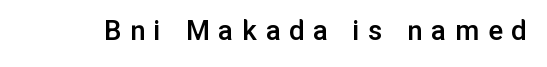
The image shows 31 px semibold sans-serif type, upright; set unusually wide letter spacing (+0.28 em), not underlined; low stroke contrast and a medium x-height.
